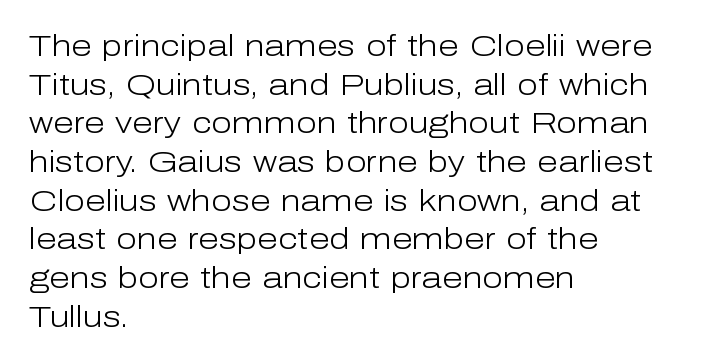
{"serif": "no", "italic": "no", "bold": "no", "weight": "light", "width": "normal", "stroke_contrast": "low", "x_height": "medium", "monospaced": "no", "underline": "no", "align": "left", "line_spacing": "normal", "line_spacing_ratio": 1.29, "letter_spacing": "normal", "letter_spacing_em": 0.0, "glyph_px": 30}
